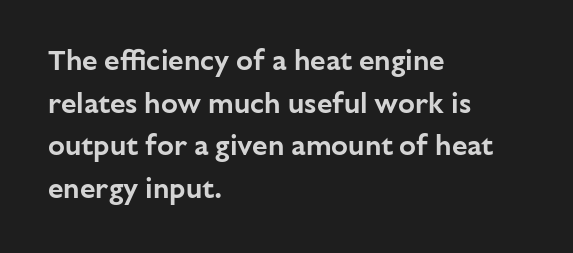
{"serif": "no", "italic": "no", "width": "normal", "stroke_contrast": "low", "x_height": "medium", "monospaced": "no", "underline": "no", "align": "left", "line_spacing": "normal", "line_spacing_ratio": 1.52, "letter_spacing": "normal", "letter_spacing_em": 0.0, "glyph_px": 28}
